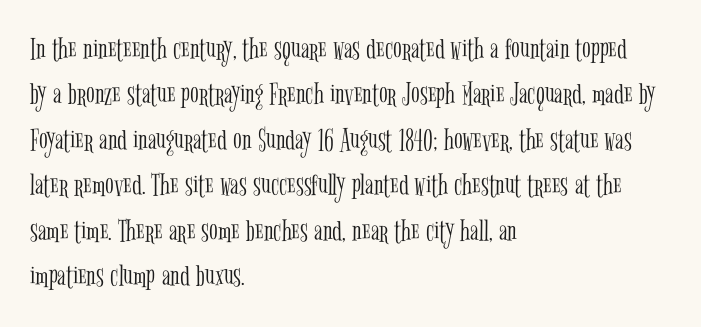
In terms of letterform style, serifs are clearly present. This sample has the flowing, uneven cadence of proportional lettering. There is no visible air inserted between adjacent glyphs. Does the copy run flush right? No — it runs flush left. The typography opts for an upright posture over an oblique one.
